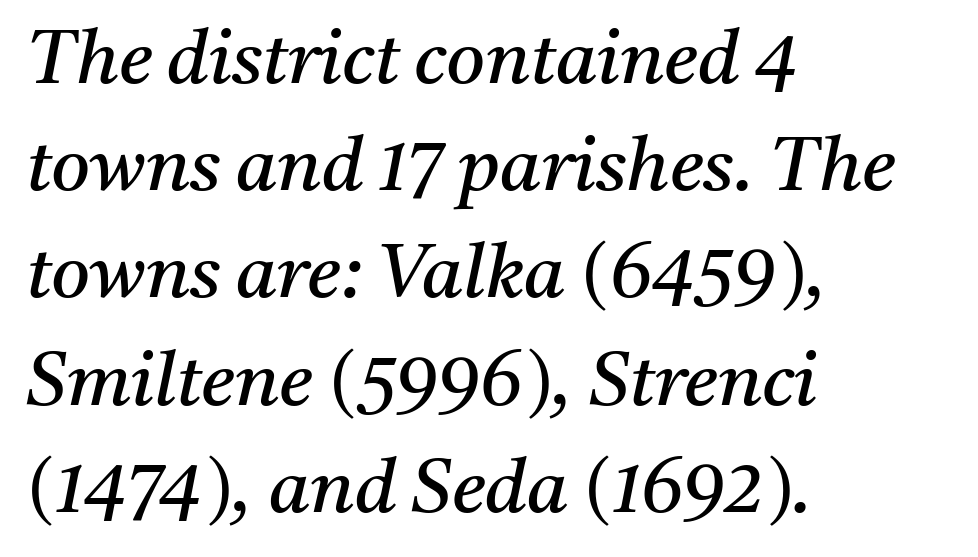
A normal amount of white space separates one row of letters from the next. The string is rendered with underlining switched off. Caption: multi-line text, flush left, ragged right. No chunkiness to these letters — they're not bold. The face used here is rendered with its standard letterfit. These lines are rendered in a variable-pitch font.
